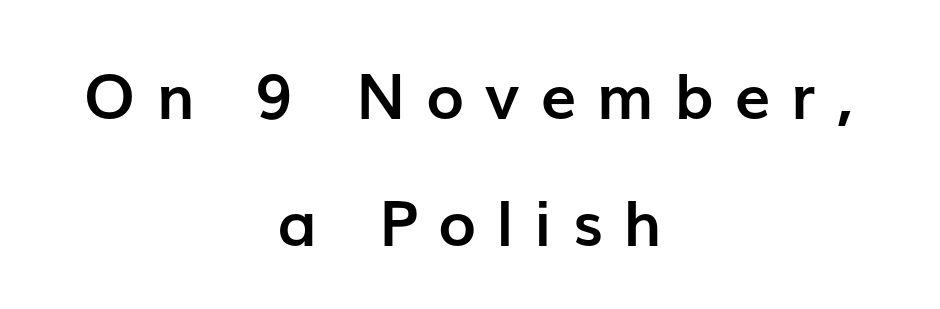
Q: Is the text bold? A: Yes.
Q: Is the text italic (slanted)? A: No, it is upright.
Q: Is the typeface a serif or a sans-serif typeface? A: Sans-serif.
Q: Is the text underlined? A: No.
Q: How is the paragraph aligned? A: Centered.
Q: Is the spacing between letters normal or unusually wide? A: Unusually wide.
Q: Is the spacing between lines tight, normal or loose? A: Loose.
Q: Width (condensed, normal, or wide)? A: Normal.
Q: Stroke contrast? A: Low.
Q: x-height? A: Medium.
Q: Monospaced? A: No.
